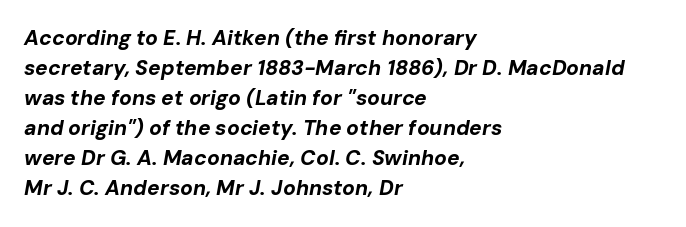
The image shows 21 px bold type, italic (leaning right); set left-aligned, normal line spacing (1.43x), normal letter spacing, not underlined.
